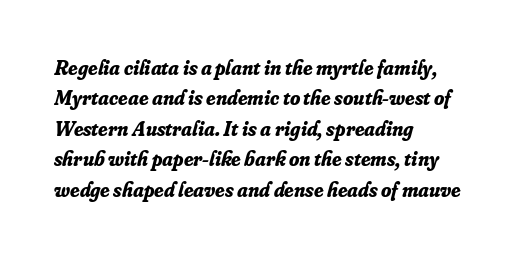
Reading down the column, the eye jumps a familiar distance to each next line. Visually the block forms a straight wall on the left and a jagged coastline on the right. Inter-character spacing is left at the font's built-in metrics. Its strokes are broad and dark, the hallmark of bold type. The specimen omits any rule beneath the text block's lines. The letters are slanted; this is an italic face.
